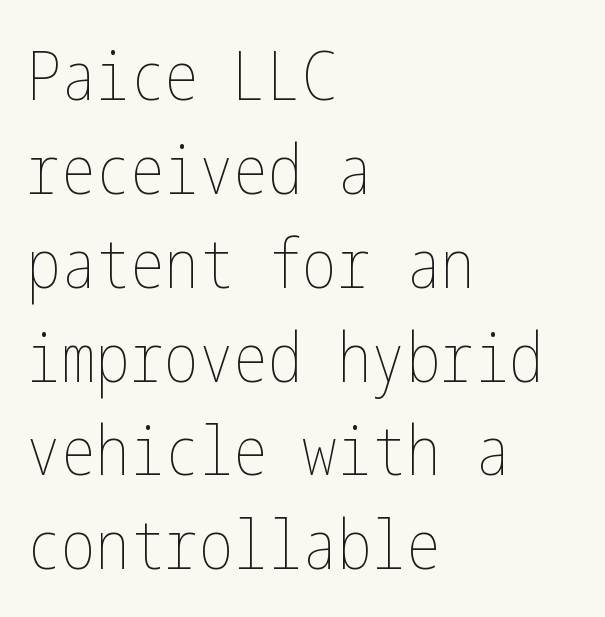
{"italic": "no", "bold": "no", "weight": "thin", "width": "condensed", "stroke_contrast": "low", "x_height": "medium", "underline": "no", "align": "left", "line_spacing": "normal", "line_spacing_ratio": 1.36, "letter_spacing": "normal", "letter_spacing_em": 0.0, "glyph_px": 69}
